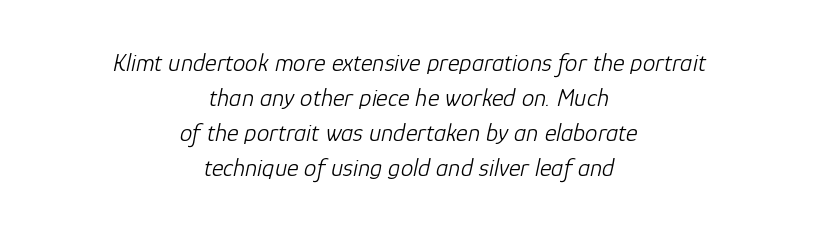
This block has exactly the height ordinary leading produces. Which margin do the lines hug? Neither — every line sits in the middle. The type is set solid horizontally, with unmodified tracking. The words here are not underlined. Weight class: somewhere from thin through regular. Characters are canted at an angle relative to the baseline's perpendicular.
